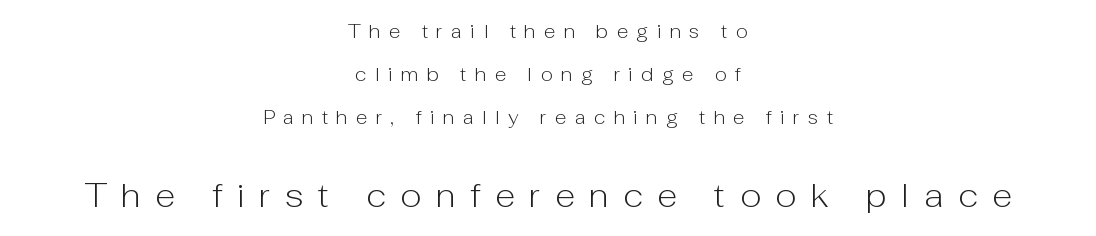
Characters remain perfectly vertical along every line. Each new line begins a long way beneath the previous one. Two sizes are in play, and the larger belongs to the second block. A typesetter would call this heavily tracked-out type.
